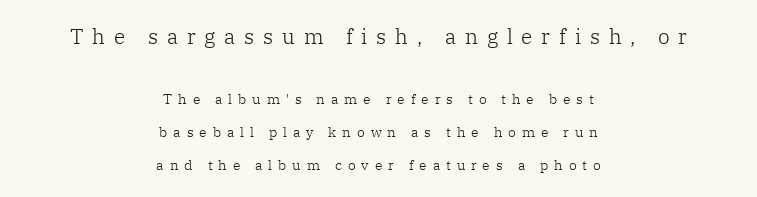
Honestly, the letter spacing is so wide it's the main thing you notice. The words here are not underlined. The typography opts for an upright posture over an oblique one. Whoever set this made the first block the dominant, larger element.
